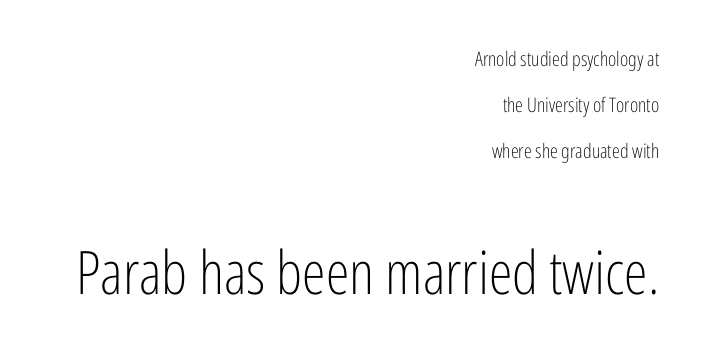
{"serif": "no", "italic": "no", "bold": "no", "weight": "light", "width": "condensed", "stroke_contrast": "low", "x_height": "medium", "monospaced": "no", "underline": "no", "align": "right", "line_spacing": "loose", "line_spacing_ratio": 2.29, "letter_spacing": "normal", "letter_spacing_em": 0.0, "larger_block": "second", "size_ratio": 3.0, "glyph_px": 60}
